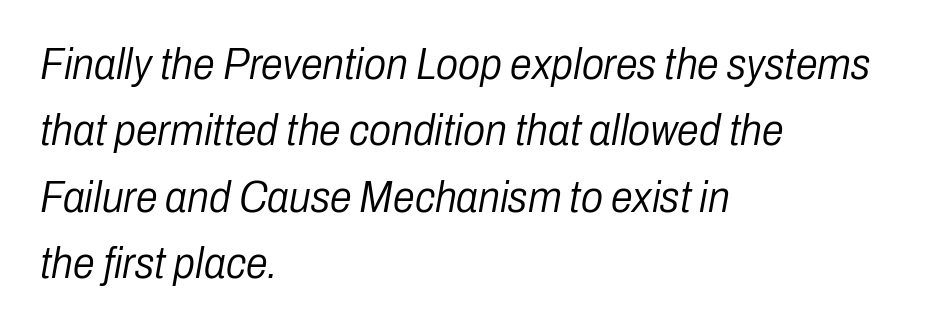
{"italic": "yes", "lean": "right", "slant_degrees": 10, "bold": "no", "weight": "light", "width": "condensed", "stroke_contrast": "low", "x_height": "medium", "monospaced": "no", "underline": "no", "align": "left", "line_spacing": "normal", "line_spacing_ratio": 1.51, "letter_spacing": "normal", "letter_spacing_em": 0.0, "glyph_px": 44}
